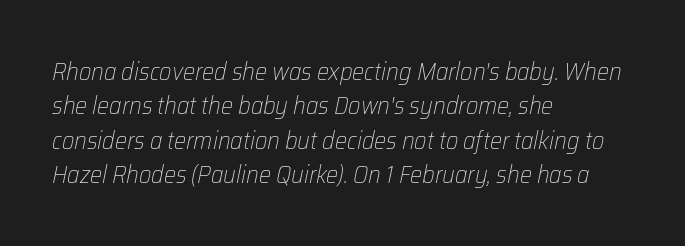
The image shows 24 px text type, italic (leaning right); set left-aligned, normal line spacing (1.43x), normal letter spacing, not underlined.
